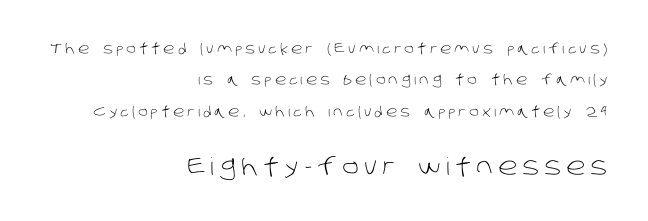
The image shows 24 px text type; set right-aligned, loose line spacing (2.24x), unusually wide letter spacing (+0.23 em), not underlined; the second (bottom) block is 1.71x larger.
